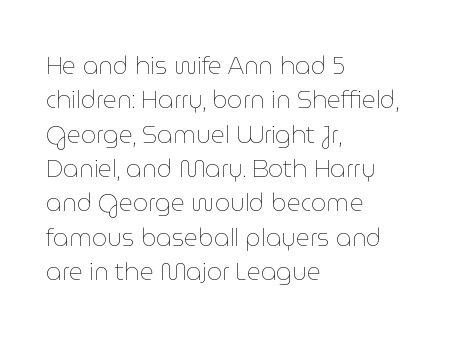
{"italic": "no", "bold": "no", "underline": "no", "align": "left", "line_spacing": "normal", "line_spacing_ratio": 1.43, "letter_spacing": "normal", "letter_spacing_em": 0.0, "glyph_px": 24}
